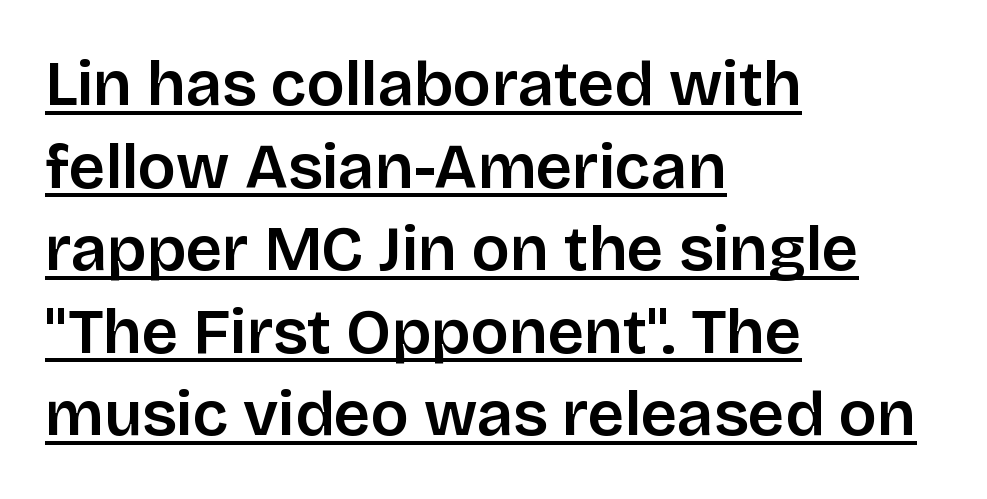
Q: Is the text bold? A: Semi-bold.
Q: Is the text italic (slanted)? A: No, it is upright.
Q: Is the typeface a serif or a sans-serif typeface? A: Sans-serif.
Q: Is the text underlined? A: Yes.
Q: How is the paragraph aligned? A: Left-aligned.
Q: Is the spacing between letters normal or unusually wide? A: Normal.
Q: Is the spacing between lines tight, normal or loose? A: Normal.
Q: Width (condensed, normal, or wide)? A: Normal.
Q: Stroke contrast? A: Low.
Q: x-height? A: Large.
Q: Monospaced? A: No.
